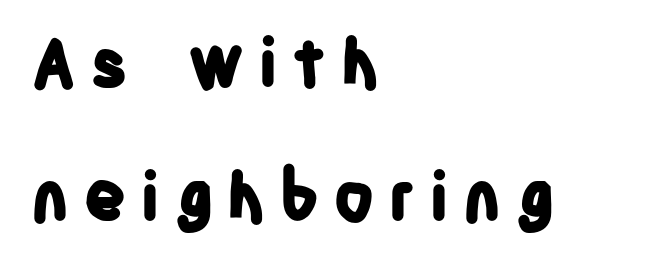
Q: Is the text bold? A: Yes.
Q: Is the text italic (slanted)? A: No, it is upright.
Q: Is the typeface a serif or a sans-serif typeface? A: Sans-serif.
Q: Is the text underlined? A: No.
Q: How is the paragraph aligned? A: Left-aligned.
Q: Is the spacing between letters normal or unusually wide? A: Unusually wide.
Q: Is the spacing between lines tight, normal or loose? A: Loose.
Q: Width (condensed, normal, or wide)? A: Condensed.
Q: Stroke contrast? A: Low.
Q: x-height? A: Large.
Q: Monospaced? A: No.
